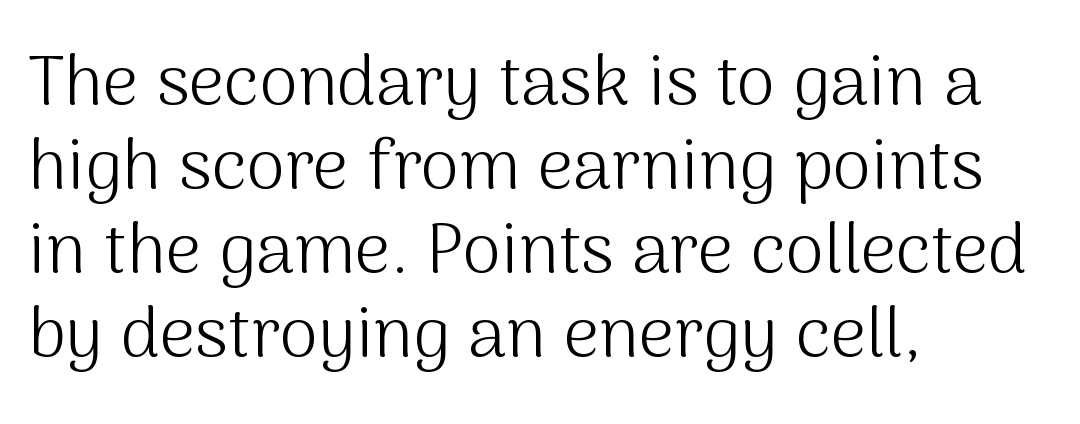
This is the regular roman posture of the typeface. The typeface has the unassuming heft of standard copy or less. A clean baseline with only descenders dipping below it. A typesetter would call this proportional, since set widths differ per character. Teacher's note: observe the even left margin — that is flush-left alignment.
